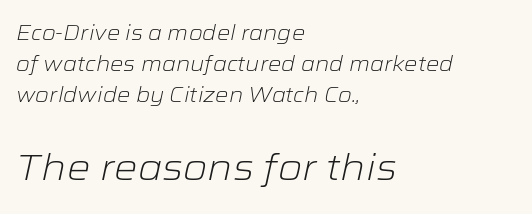
{"italic": "yes", "lean": "right", "slant_degrees": 12, "bold": "no", "weight": "light", "width": "wide", "stroke_contrast": "low", "x_height": "medium", "monospaced": "no", "underline": "no", "align": "left", "line_spacing": "normal", "line_spacing_ratio": 1.47, "letter_spacing": "normal", "letter_spacing_em": 0.0, "larger_block": "second", "size_ratio": 1.76, "glyph_px": 37}
